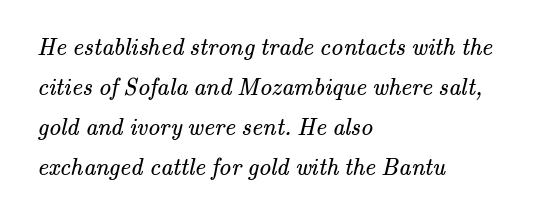
Q: Is the text bold? A: No.
Q: Is the text underlined? A: No.
Q: How is the paragraph aligned? A: Left-aligned.
Q: Is the spacing between letters normal or unusually wide? A: Normal.
Q: Is the spacing between lines tight, normal or loose? A: Normal.
